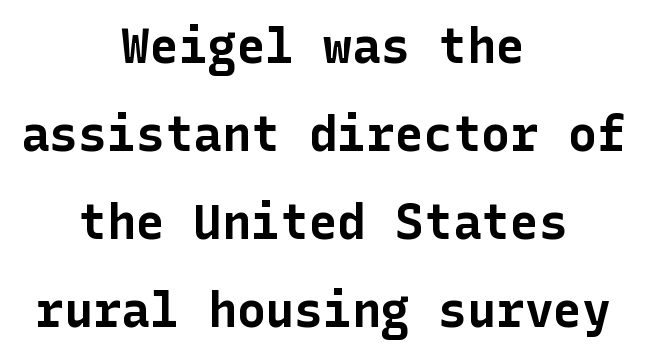
A typesetter would mark this as roman, not italic. Compared with typical body copy, the letter spacing here is the same. Set as a true bold cut, around the 700 mark. The space beneath each line is pristine and unruled.
